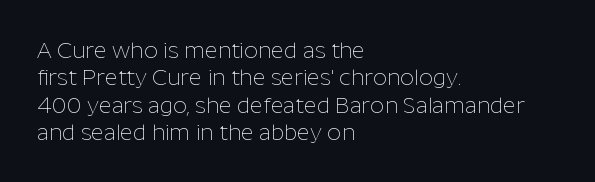
{"italic": "no", "bold": "no", "underline": "no", "align": "left", "line_spacing_ratio": 1.24, "letter_spacing": "normal", "letter_spacing_em": 0.0, "glyph_px": 22}
